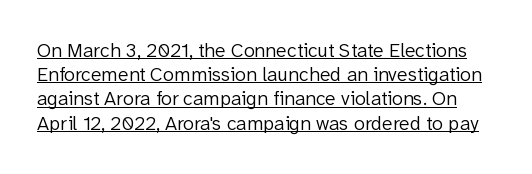
Is the stroke heavy? The answer is a plain regular-or-lighter. Descenders here cross a horizontal rule under the line. You could call the tracking neutral — neither tight nor loose. Every character sits straight up, as roman type does.
